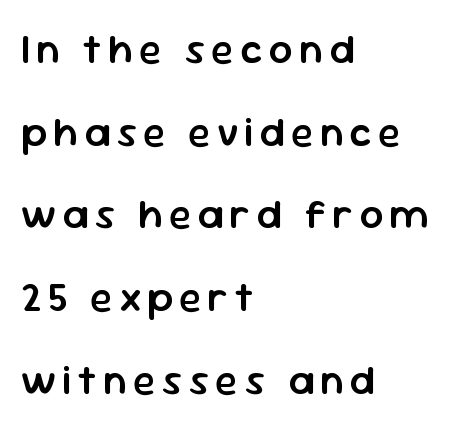
Q: Is the text bold? A: Semi-bold.
Q: Is the text italic (slanted)? A: No, it is upright.
Q: Is the typeface a serif or a sans-serif typeface? A: Sans-serif.
Q: Is the text underlined? A: No.
Q: How is the paragraph aligned? A: Left-aligned.
Q: Is the spacing between lines tight, normal or loose? A: Loose.
Q: Width (condensed, normal, or wide)? A: Normal.
Q: Stroke contrast? A: Low.
Q: x-height? A: Medium.
Q: Monospaced? A: No.
